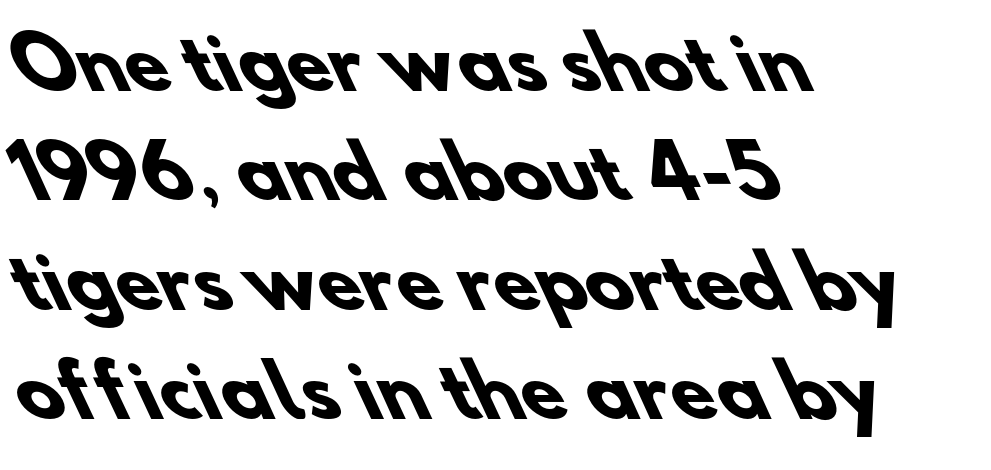
{"serif": "no", "bold": "yes", "weight": "heavy", "width": "normal", "stroke_contrast": "low", "x_height": "small", "monospaced": "no", "underline": "no", "align": "left", "line_spacing": "normal", "line_spacing_ratio": 1.54, "letter_spacing": "normal", "letter_spacing_em": 0.0, "glyph_px": 71}
